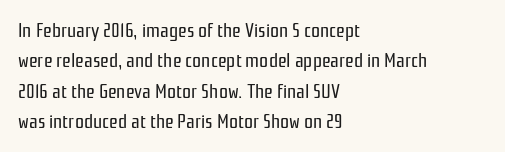
The typesetting does not lean heavy: it is not bold. Words appear dense and cohesive because spacing is normal. Every character sits straight up, as roman type does. What's the leading like? Ordinary, nothing unusual. Glance below the letters and you will spot only blank space.
